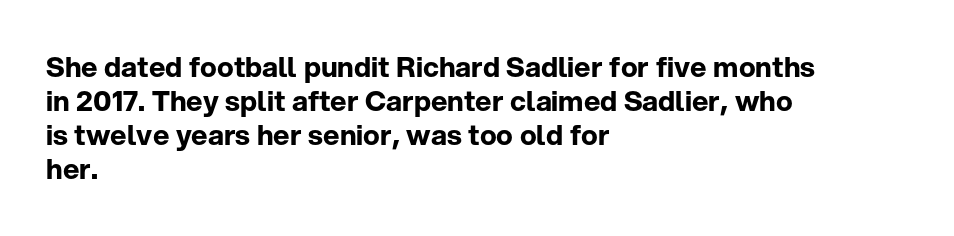
Q: Is the text bold? A: Yes.
Q: Is the text italic (slanted)? A: No, it is upright.
Q: Is the typeface a serif or a sans-serif typeface? A: Sans-serif.
Q: Is the text underlined? A: No.
Q: How is the paragraph aligned? A: Left-aligned.
Q: Is the spacing between letters normal or unusually wide? A: Normal.
Q: Width (condensed, normal, or wide)? A: Normal.
Q: Stroke contrast? A: Low.
Q: x-height? A: Medium.
Q: Monospaced? A: No.
